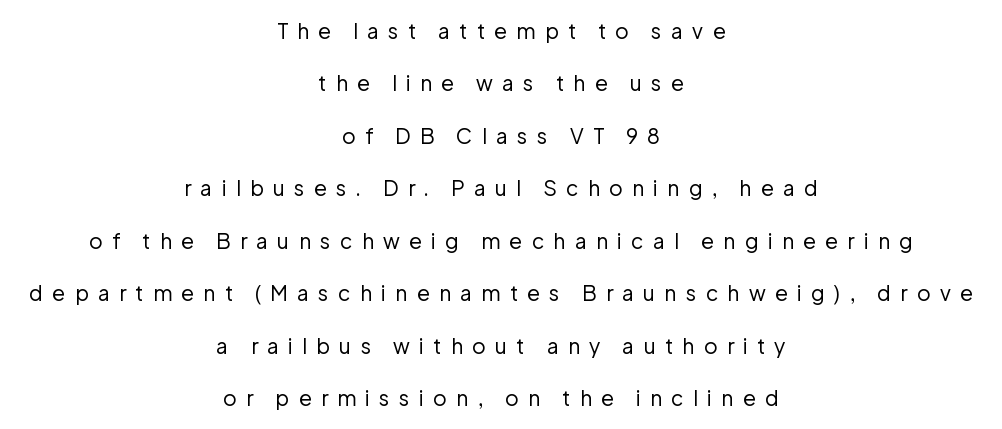
{"italic": "no", "bold": "no", "underline": "no", "align": "center", "line_spacing": "loose", "line_spacing_ratio": 2.5, "letter_spacing": "wide", "letter_spacing_em": 0.44, "glyph_px": 21}
